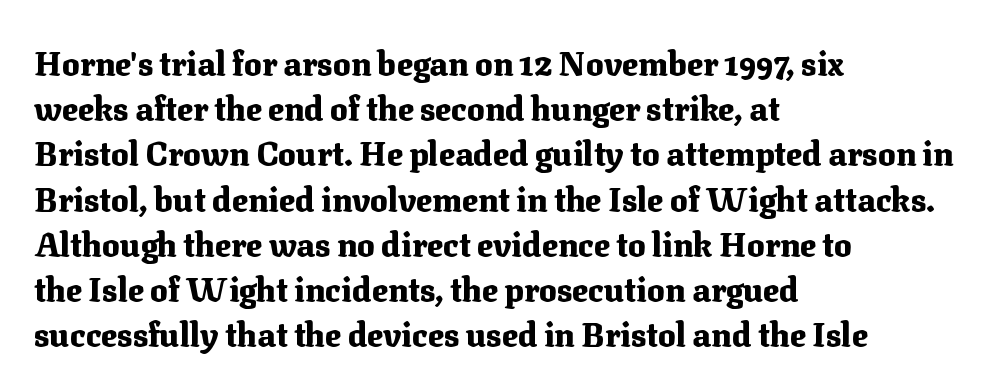
Q: Is the text bold? A: Yes.
Q: Is the text italic (slanted)? A: No, it is upright.
Q: Is the typeface a serif or a sans-serif typeface? A: Serif.
Q: Is the text underlined? A: No.
Q: How is the paragraph aligned? A: Left-aligned.
Q: Is the spacing between letters normal or unusually wide? A: Normal.
Q: Is the spacing between lines tight, normal or loose? A: Normal.
Q: Width (condensed, normal, or wide)? A: Normal.
Q: Stroke contrast? A: Medium.
Q: x-height? A: Medium.
Q: Monospaced? A: No.
